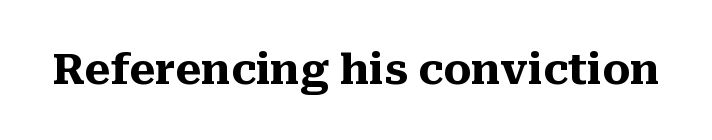
The space directly below the letters is spotless. No extra tracking has been applied to these lines. Notice how thick the strokes are: this is what a full bold looks like. Looks like regular typesetting: each glyph gets only the width it needs. Letterform terminals end in serifs throughout the passage. The letters stand straight up with perfectly vertical stems.
